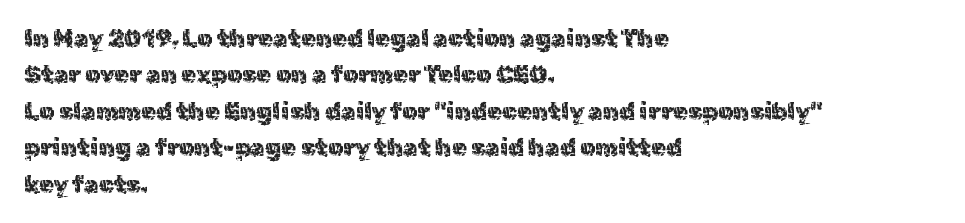
The foot of each line stays bare and open. These lines stack with their left ends in a neat column. Italic: no, the glyphs are upright roman. These lines sit exactly where default settings would place them.
